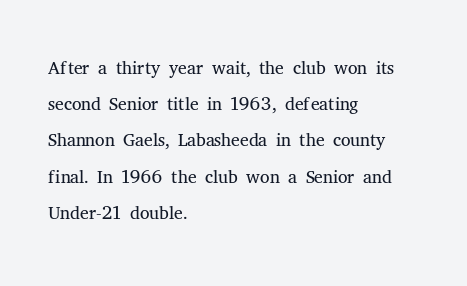
Q: Is the text bold? A: No.
Q: Is the text italic (slanted)? A: No, it is upright.
Q: Is the text underlined? A: No.
Q: How is the paragraph aligned? A: Left-aligned.
Q: Is the spacing between letters normal or unusually wide? A: Normal.
Q: Is the spacing between lines tight, normal or loose? A: Normal.
